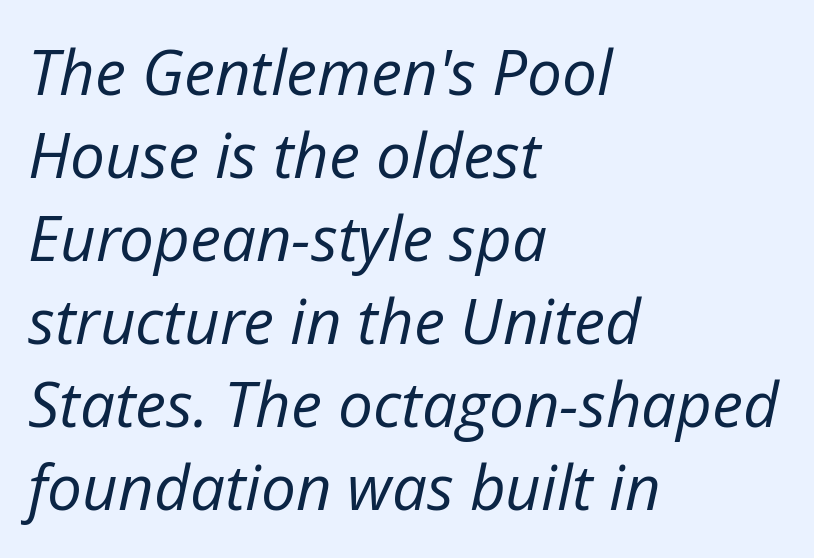
{"italic": "yes", "lean": "right", "slant_degrees": 12, "bold": "no", "weight": "regular", "width": "normal", "stroke_contrast": "low", "x_height": "medium", "monospaced": "no", "underline": "no", "align": "left", "line_spacing": "normal", "line_spacing_ratio": 1.34, "letter_spacing": "normal", "letter_spacing_em": 0.0, "glyph_px": 62}
